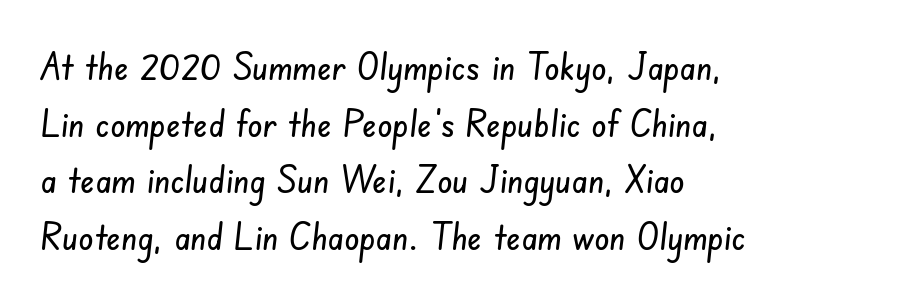
Casual observation: everything's shoved over to the left. Unmarked baselines from the first word to the last. This rendering employs a face without finishing strokes, i.e., a sans-serif. Do the characters align in a grid? No, the font is proportional. Horizontal bands of white between lines are of average thickness. Does extra space separate the letters? No, they use regular spacing.
